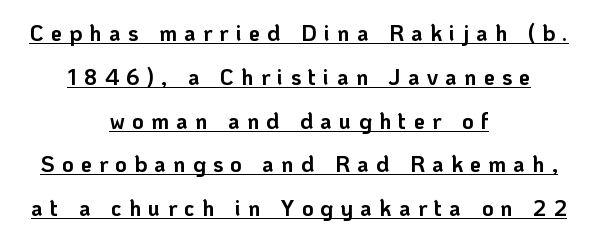
The image shows 22 px bold type, upright; set centered, loose line spacing (1.99x), unusually wide letter spacing (+0.33 em), underlined.
